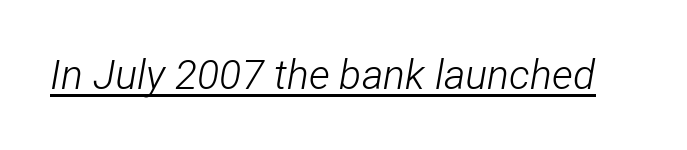
Q: Is the text bold? A: No.
Q: Is the text italic (slanted)? A: Yes, it leans right by about 12 degrees.
Q: Is the text underlined? A: Yes.
Q: Is the spacing between letters normal or unusually wide? A: Normal.
Q: Width (condensed, normal, or wide)? A: Condensed.
Q: Stroke contrast? A: Low.
Q: x-height? A: Medium.
Q: Monospaced? A: No.
